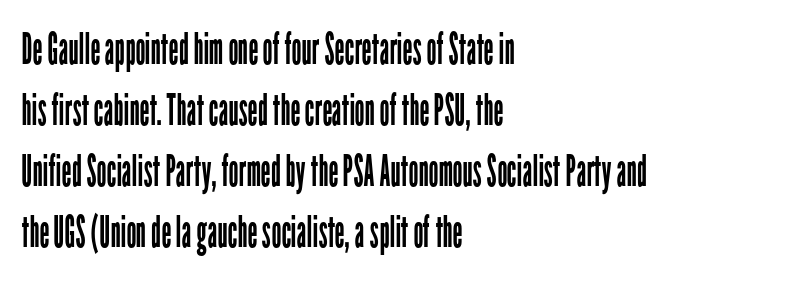
Q: Is the text bold? A: No.
Q: Is the text italic (slanted)? A: No, it is upright.
Q: Is the typeface a serif or a sans-serif typeface? A: Sans-serif.
Q: Is the text underlined? A: No.
Q: How is the paragraph aligned? A: Left-aligned.
Q: Is the spacing between letters normal or unusually wide? A: Normal.
Q: Is the spacing between lines tight, normal or loose? A: Normal.
Q: Width (condensed, normal, or wide)? A: Condensed.
Q: Stroke contrast? A: Low.
Q: x-height? A: Medium.
Q: Monospaced? A: No.
